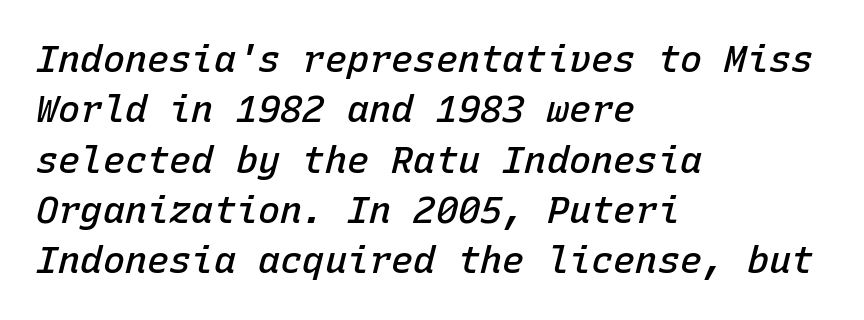
The image shows 37 px semibold type, italic (leaning right), monospaced; set left-aligned, normal line spacing (1.36x), normal letter spacing, not underlined; low stroke contrast and a medium x-height.
